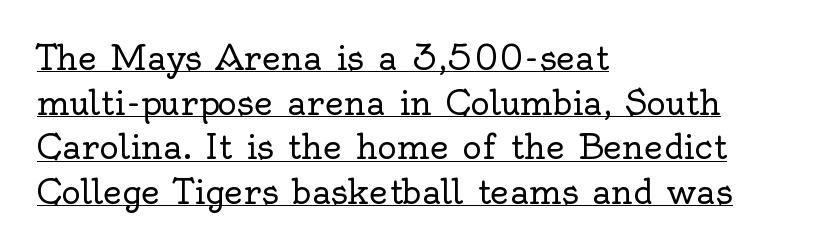
{"serif": "yes", "italic": "no", "bold": "no", "weight": "regular", "width": "normal", "x_height": "small", "monospaced": "no", "underline": "yes", "align": "left", "line_spacing": "normal", "line_spacing_ratio": 1.35, "letter_spacing": "normal", "letter_spacing_em": 0.0, "glyph_px": 33}
